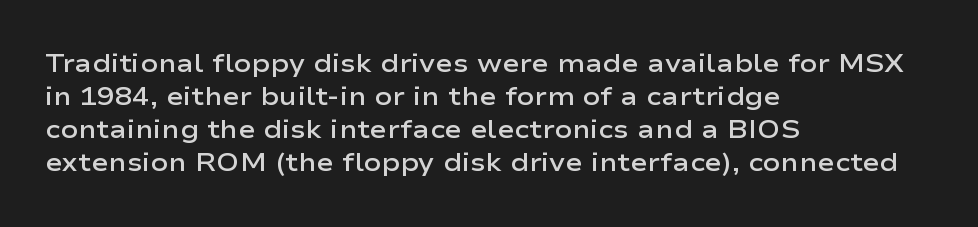
The space beneath each line is pristine and unruled. Notice how the stems are strictly vertical — no italics here. Weight: semibold (demi). Is the letter spacing exaggerated? No — it looks like the ordinary default. The line-height multiplier appears to be the usual default. Short and long lines alike share a common starting point at left.
